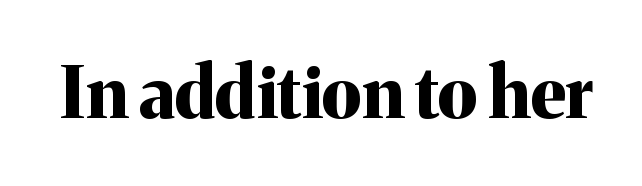
Q: Is the text bold? A: Yes.
Q: Is the text italic (slanted)? A: No, it is upright.
Q: Is the typeface a serif or a sans-serif typeface? A: Serif.
Q: Is the text underlined? A: No.
Q: Is the spacing between letters normal or unusually wide? A: Normal.
Q: Width (condensed, normal, or wide)? A: Normal.
Q: Stroke contrast? A: Medium.
Q: x-height? A: Medium.
Q: Monospaced? A: No.
